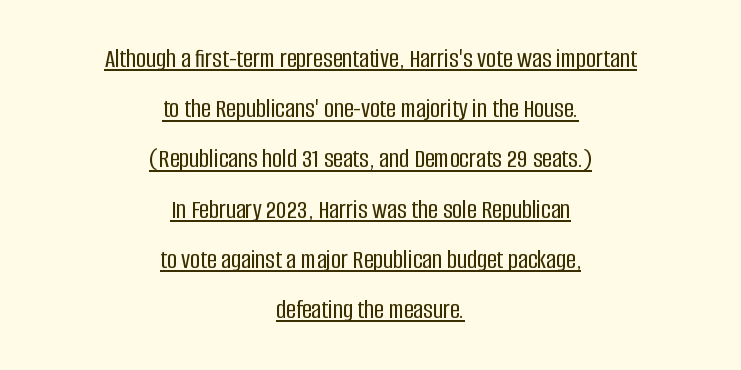
Q: Is the text italic (slanted)? A: No, it is upright.
Q: Is the text underlined? A: Yes.
Q: How is the paragraph aligned? A: Centered.
Q: Is the spacing between letters normal or unusually wide? A: Normal.
